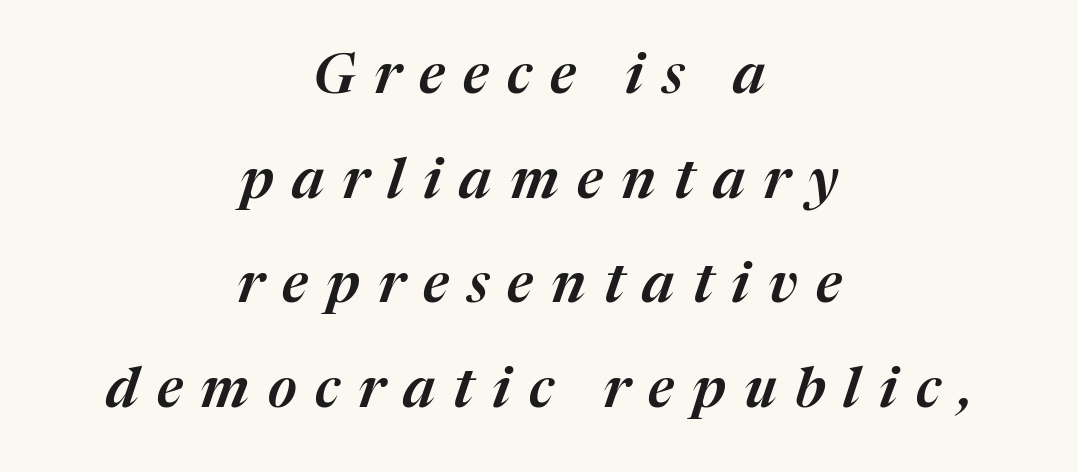
The face used here is proportionally spaced, like ordinary book or web type. Look at the tracking — it's clearly loosened, letters drifting apart. Centered paragraph, ragged on both sides. Rule under the text: the space is simply empty. There's an unmistakable incline to the writing here.
